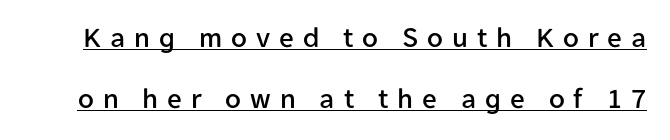
The image shows 29 px sans-serif type, upright; set loose line spacing (2.1x), unusually wide letter spacing (+0.31 em), underlined; low stroke contrast and a medium x-height.
